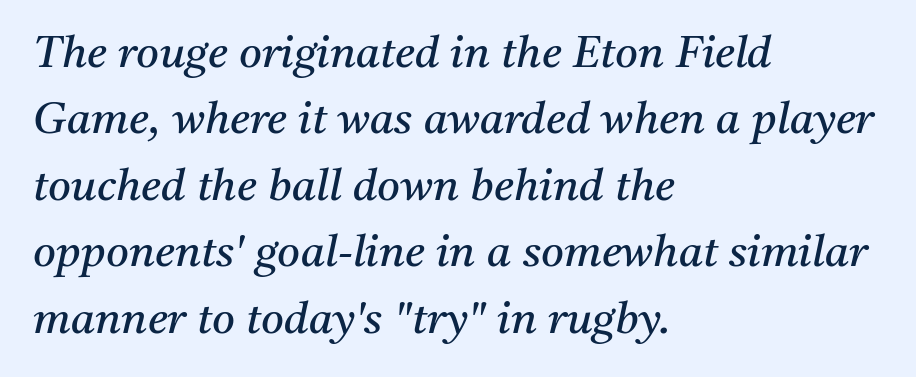
No letter is thick-stroked: the sample isn't bold. Yep, those are serifs on the letters. These lines sit exactly where default settings would place them. Varying glyph widths throughout — classic text-font behaviour. All the whitespace from short lines collects on the right. Style check: oblique.
